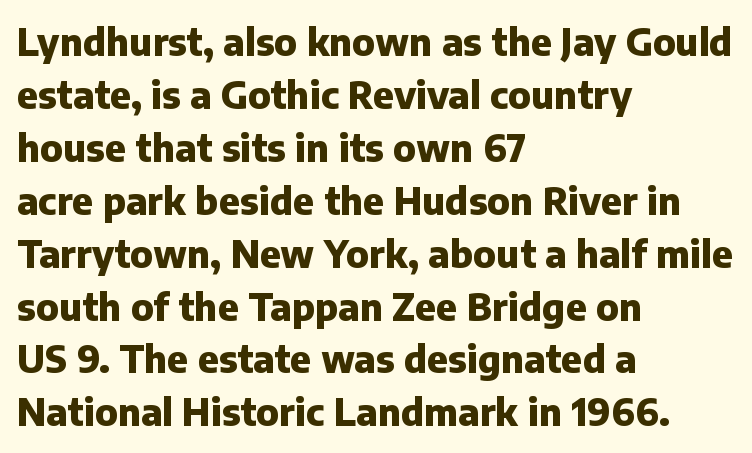
{"serif": "no", "italic": "no", "bold": "yes", "weight": "heavy", "width": "normal", "stroke_contrast": "low", "x_height": "medium", "monospaced": "no", "underline": "no", "align": "left", "line_spacing": "normal", "line_spacing_ratio": 1.43, "letter_spacing": "normal", "letter_spacing_em": 0.0, "glyph_px": 37}
